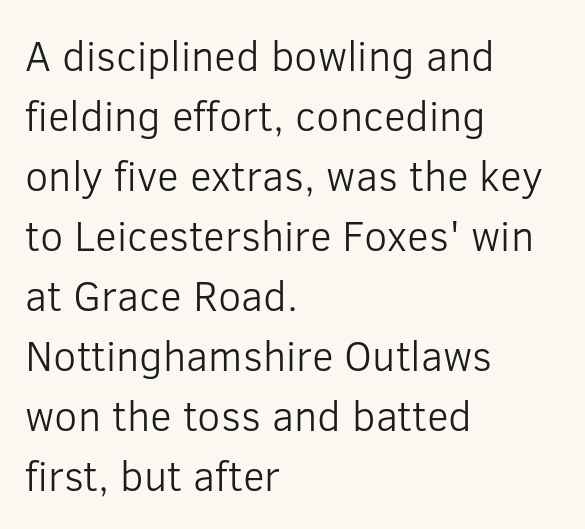
The image shows 42 px light sans-serif type, upright; set left-aligned, normal line spacing (1.43x), normal letter spacing, not underlined; low stroke contrast and a medium x-height.
